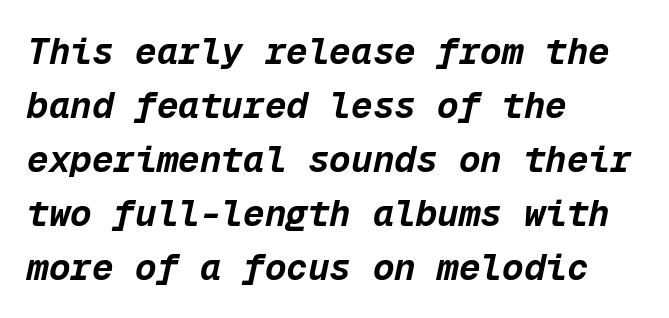
Every character here occupies the same horizontal width, giving the sample a typewriter-like rhythm. The ragged edge is on the right, which tells us the setting is flush left. The glyphs have the mass of a bold cut. Caption: standard tracking, unaltered. Decoration check: the copy has no underline. In terms of leading, this rendering sits right in the middle.
